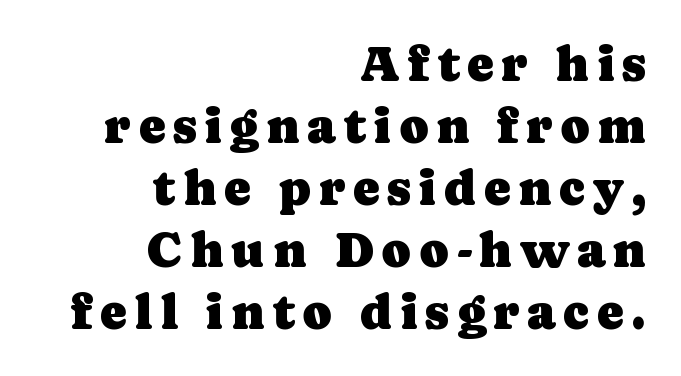
Is this a fixed-width face? No — the glyphs have proportional, varying widths. Do the letters lean? They stand straight. Horizontal alignment here is rightward, an uncommon choice for prose. Font category for this specimen: serif. Underlining? Definitely not there.
